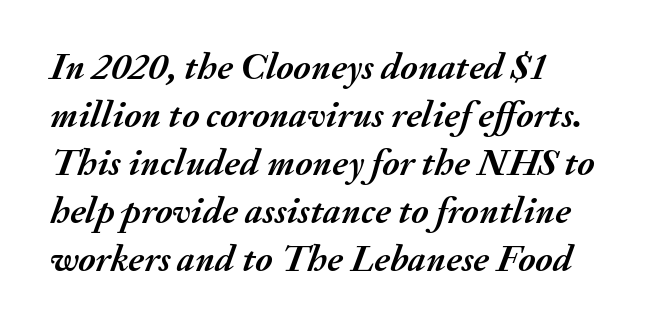
Chunky letters — that's bold for sure. Unmarked baselines from the first word to the last. Quick note: italic. Is the letter spacing exaggerated? No — it looks like the ordinary default. The leading is moderate, giving the passage an even texture. Each letter keeps its own natural width here, so spacing adapts to shape.
